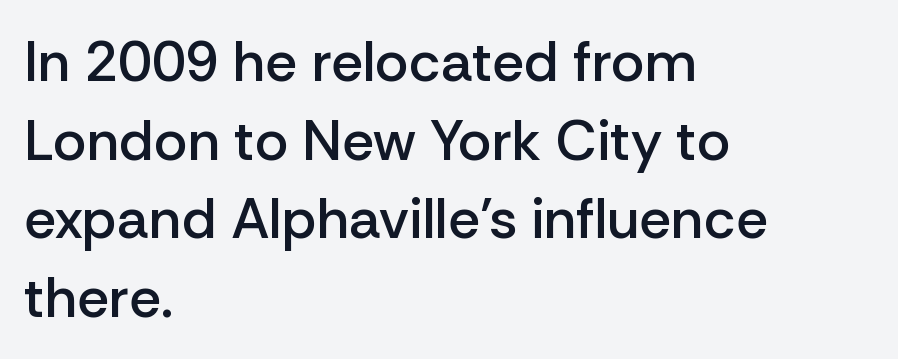
Q: Is the text bold? A: Semi-bold.
Q: Is the text italic (slanted)? A: No, it is upright.
Q: Is the typeface a serif or a sans-serif typeface? A: Sans-serif.
Q: Is the text underlined? A: No.
Q: How is the paragraph aligned? A: Left-aligned.
Q: Is the spacing between letters normal or unusually wide? A: Normal.
Q: Is the spacing between lines tight, normal or loose? A: Normal.
Q: Width (condensed, normal, or wide)? A: Normal.
Q: Stroke contrast? A: Low.
Q: x-height? A: Medium.
Q: Monospaced? A: No.
